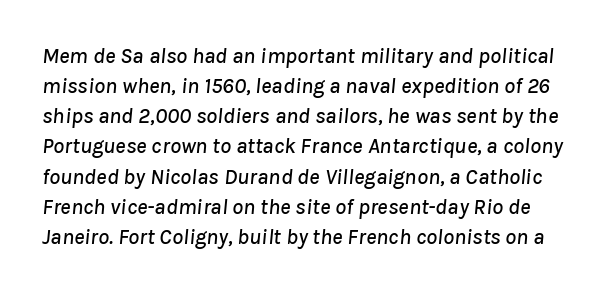
The image shows 22 px text type, italic (leaning right); set normal line spacing (1.37x), normal letter spacing, not underlined.
